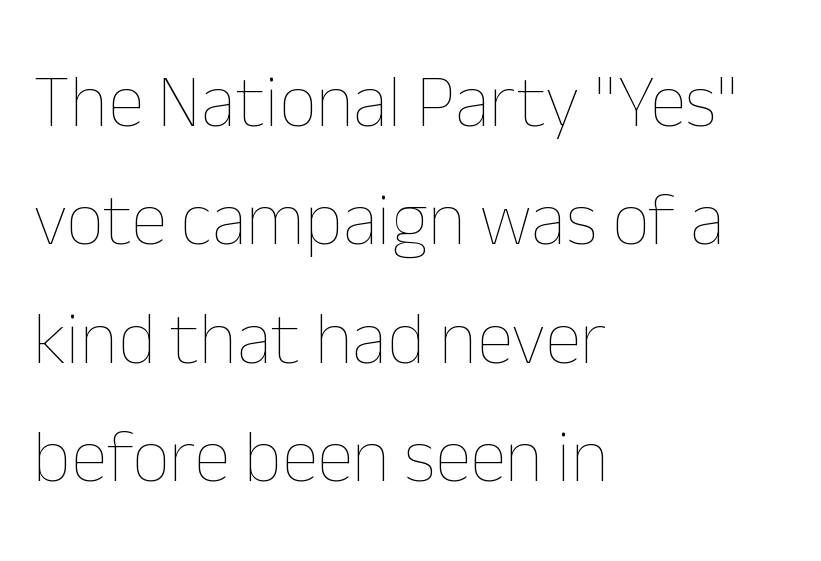
{"italic": "no", "bold": "no", "weight": "thin", "width": "normal", "stroke_contrast": "low", "x_height": "medium", "monospaced": "no", "underline": "no", "align": "left", "line_spacing": "normal", "line_spacing_ratio": 1.6, "letter_spacing": "normal", "letter_spacing_em": 0.0, "glyph_px": 74}
